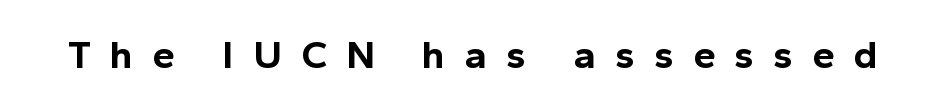
Q: Is the text bold? A: Yes.
Q: Is the text italic (slanted)? A: No, it is upright.
Q: Is the typeface a serif or a sans-serif typeface? A: Sans-serif.
Q: Is the text underlined? A: No.
Q: Is the spacing between letters normal or unusually wide? A: Unusually wide.
Q: Width (condensed, normal, or wide)? A: Normal.
Q: x-height? A: Medium.
Q: Monospaced? A: No.
